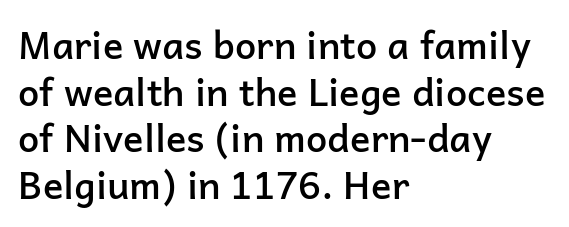
The image shows 38 px semibold sans-serif type, upright; set left-aligned, line spacing 1.23x, normal letter spacing, not underlined; low stroke contrast and a medium x-height.
